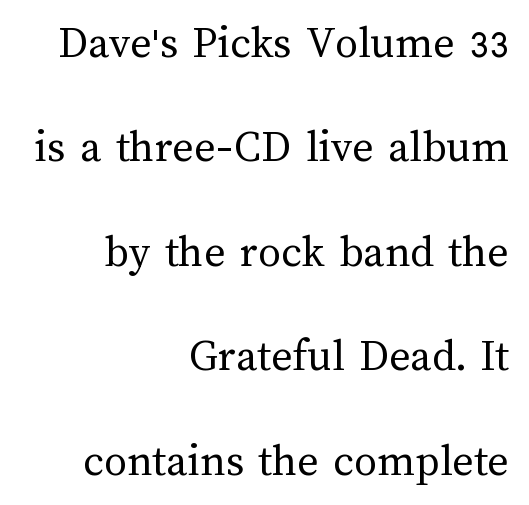
{"italic": "no", "bold": "no", "weight": "regular", "width": "normal", "stroke_contrast": "medium", "x_height": "medium", "monospaced": "no", "underline": "no", "align": "right", "line_spacing": "loose", "line_spacing_ratio": 2.27, "letter_spacing": "normal", "letter_spacing_em": 0.0, "glyph_px": 46}
